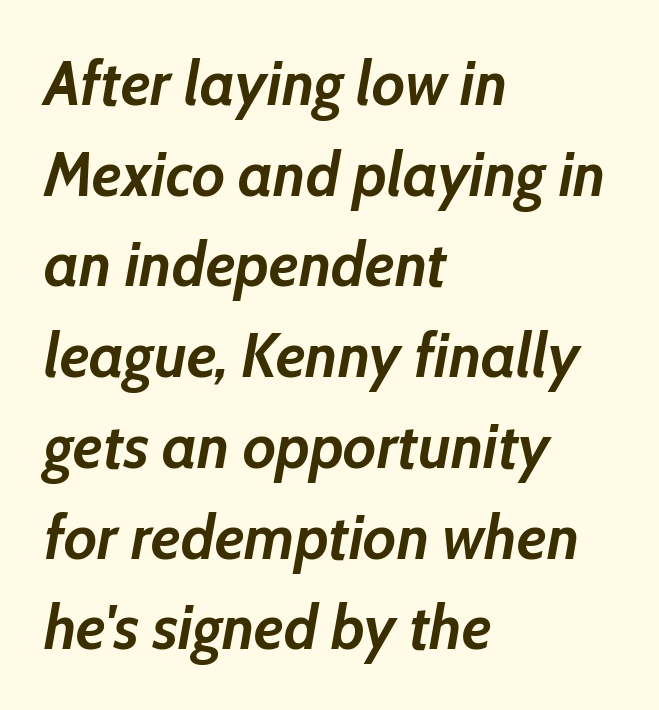
Quick note: underline off. Regarding leading, the lines here are spaced in the standard way. This sample is left-justified, so line endings fall wherever the words run out. You'd pick this weight for a headline — it's a proper bold. Each letter keeps its own natural width here, so spacing adapts to shape. Does the lettering tilt? It does — this is italic.
